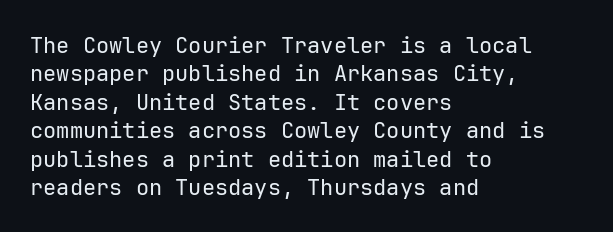
Q: Is the text bold? A: No.
Q: Is the text italic (slanted)? A: No, it is upright.
Q: Is the text underlined? A: No.
Q: How is the paragraph aligned? A: Left-aligned.
Q: Is the spacing between letters normal or unusually wide? A: Normal.
Q: Is the spacing between lines tight, normal or loose? A: Normal.
